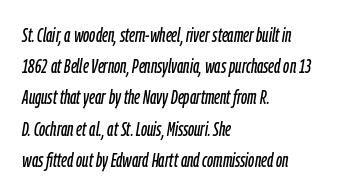
The image shows 20 px text type, italic (leaning right); set left-aligned, normal line spacing (1.56x), normal letter spacing, not underlined.
